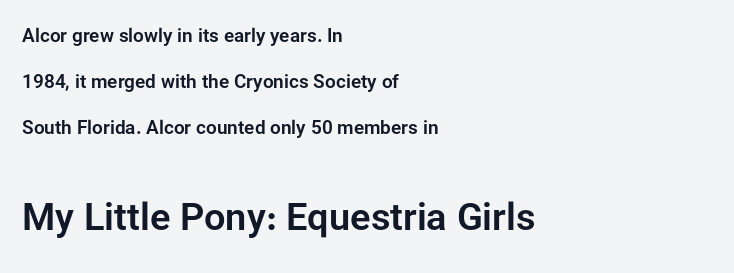
{"serif": "no", "italic": "no", "width": "normal", "stroke_contrast": "low", "x_height": "medium", "monospaced": "no", "underline": "no", "align": "left", "line_spacing": "loose", "line_spacing_ratio": 2.43, "letter_spacing": "normal", "letter_spacing_em": 0.0, "larger_block": "second", "size_ratio": 2.0, "glyph_px": 38}
